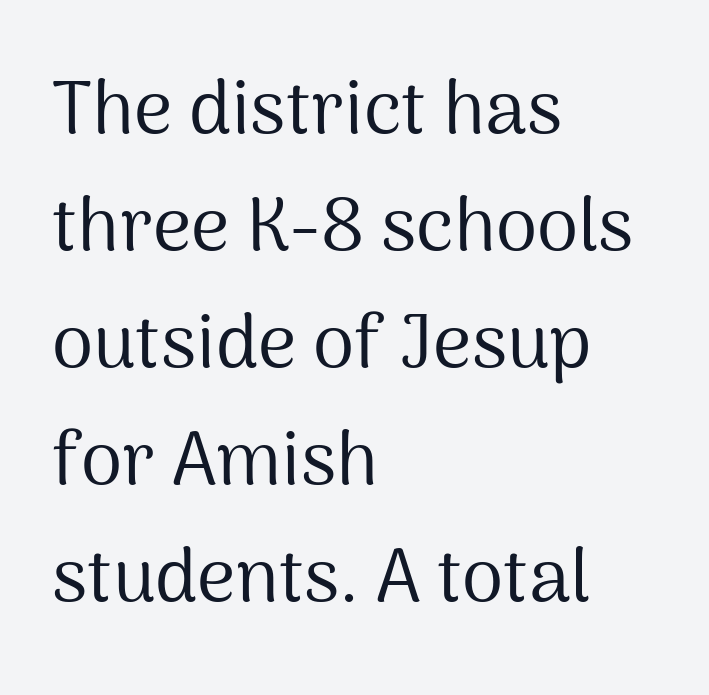
The image shows 75 px regular-weight sans-serif type, upright; set left-aligned, normal line spacing (1.56x), normal letter spacing, not underlined; medium stroke contrast and a medium x-height.
